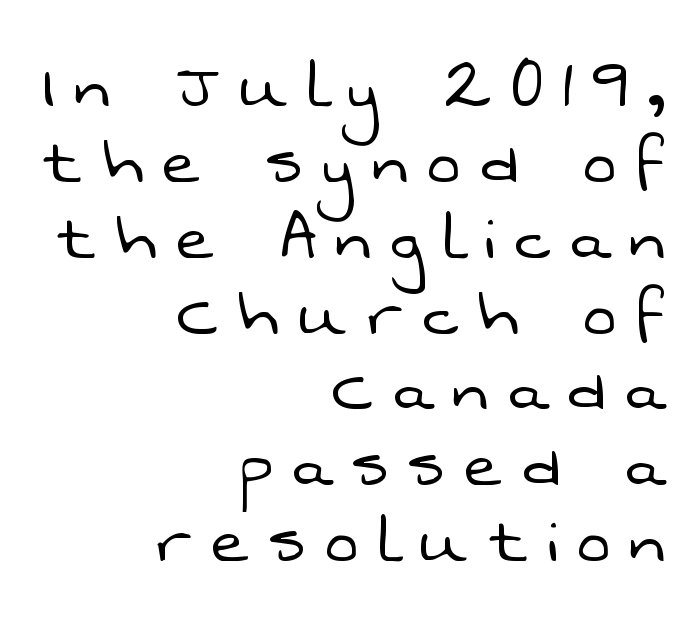
Decoration check: the copy has no underline. To sum up the face: it is a sans, with no serifs. In CSS terms this would be text-align: right. Tightly led — the rows are bunched. Stems here are at most as thick as an everyday book face.
